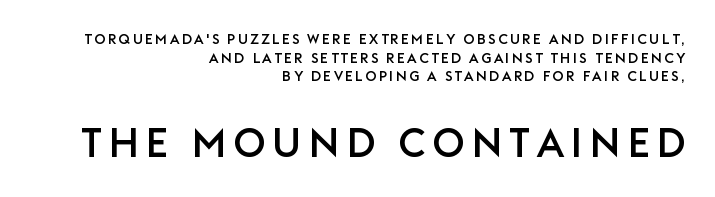
Q: Is the text italic (slanted)? A: No, it is upright.
Q: Is the typeface a serif or a sans-serif typeface? A: Sans-serif.
Q: Is the text underlined? A: No.
Q: How is the paragraph aligned? A: Right-aligned.
Q: Is the spacing between lines tight, normal or loose? A: Normal.
Q: Which block of text is set in a larger size, the first (top) or the second (bottom)? A: The second (bottom) one.
Q: Width (condensed, normal, or wide)? A: Normal.
Q: Stroke contrast? A: Low.
Q: x-height? A: Large.
Q: Monospaced? A: No.
